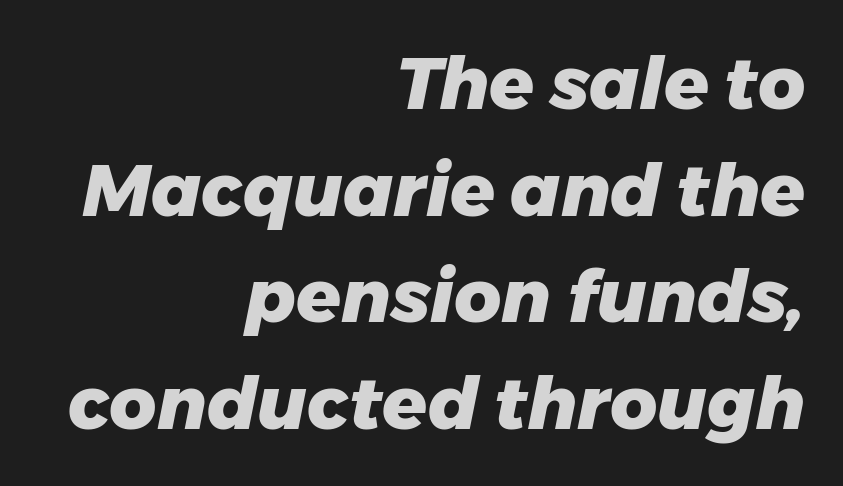
Q: Is the text bold? A: Yes.
Q: Is the text italic (slanted)? A: Yes, it leans right by about 11 degrees.
Q: Is the text underlined? A: No.
Q: How is the paragraph aligned? A: Right-aligned.
Q: Is the spacing between letters normal or unusually wide? A: Normal.
Q: Is the spacing between lines tight, normal or loose? A: Normal.
Q: Width (condensed, normal, or wide)? A: Normal.
Q: Stroke contrast? A: Low.
Q: x-height? A: Medium.
Q: Monospaced? A: No.
